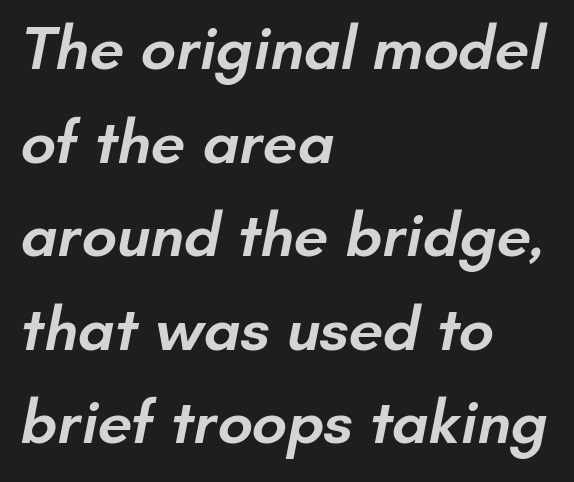
Casual observation: everything's shoved over to the left. Serifs: no, the terminals of the letterforms are clean. The horizontal fit of the characters is conventional and even. The vertical gap from one line to the next is medium.
